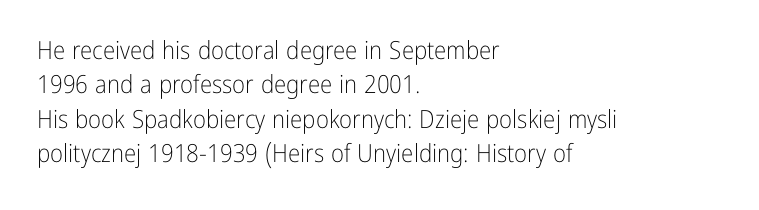
{"italic": "no", "bold": "no", "underline": "no", "align": "left", "line_spacing": "normal", "line_spacing_ratio": 1.38, "letter_spacing": "normal", "letter_spacing_em": 0.0, "glyph_px": 25}
